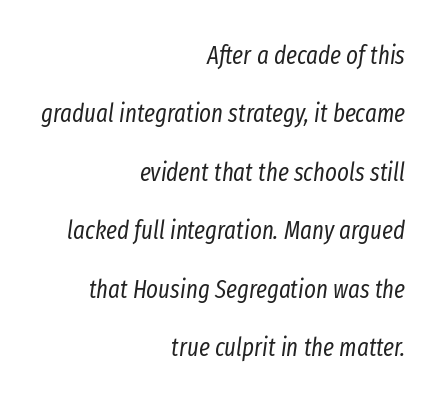
The image shows 25 px text type, italic (leaning right); set right-aligned, loose line spacing (2.34x), normal letter spacing, not underlined.
